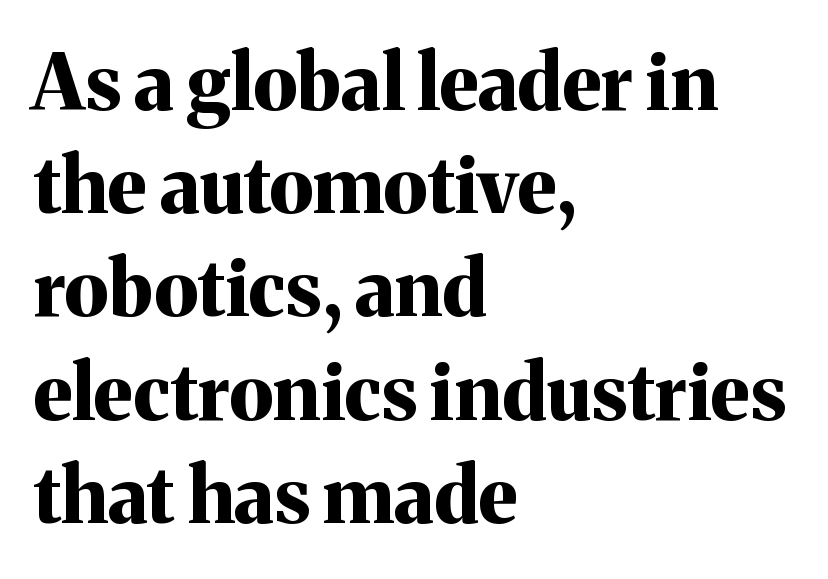
Students, observe: this is what conventionally led text looks like. How are the letters spaced? Ordinarily, with no added tracking. Strokes here are thick enough to call this a true bold. Classification — serif. The area under the type is left untouched.
